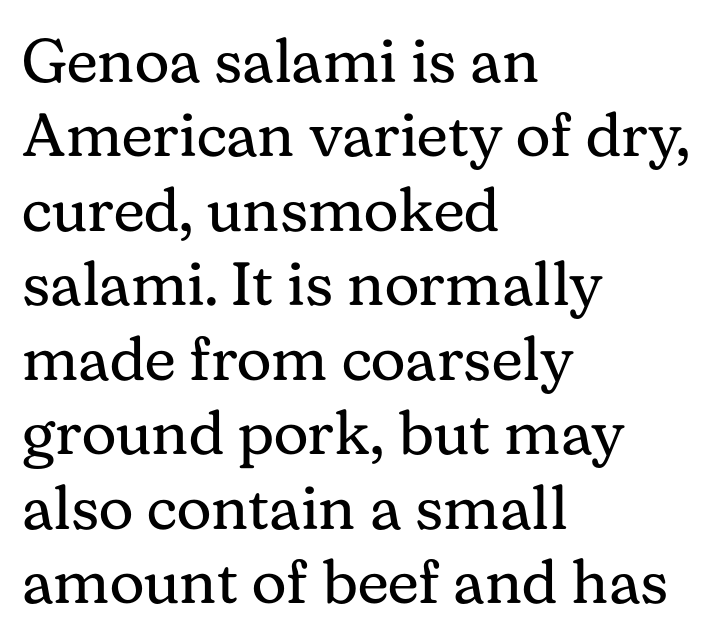
{"serif": "yes", "italic": "no", "bold": "no", "weight": "regular", "width": "normal", "stroke_contrast": "medium", "x_height": "medium", "monospaced": "no", "underline": "no", "align": "left", "line_spacing_ratio": 1.22, "letter_spacing": "normal", "letter_spacing_em": 0.0, "glyph_px": 61}
